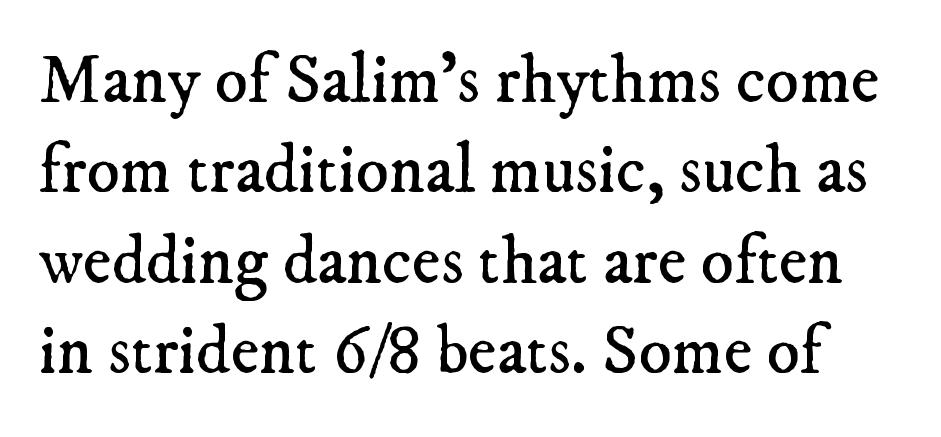
Is this a fixed-width face? No — the glyphs have proportional, varying widths. Tracking here is standard; glyphs follow each other at the usual distance. Underlining? Definitely not there. Does the leading feel generous? No, just average. The typeface chosen for these lines features serifs.
